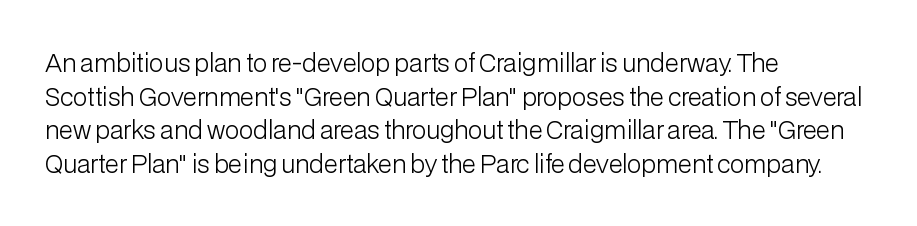
Q: Is the text bold? A: No.
Q: Is the text italic (slanted)? A: No, it is upright.
Q: Is the text underlined? A: No.
Q: How is the paragraph aligned? A: Left-aligned.
Q: Is the spacing between letters normal or unusually wide? A: Normal.
Q: Is the spacing between lines tight, normal or loose? A: Normal.
